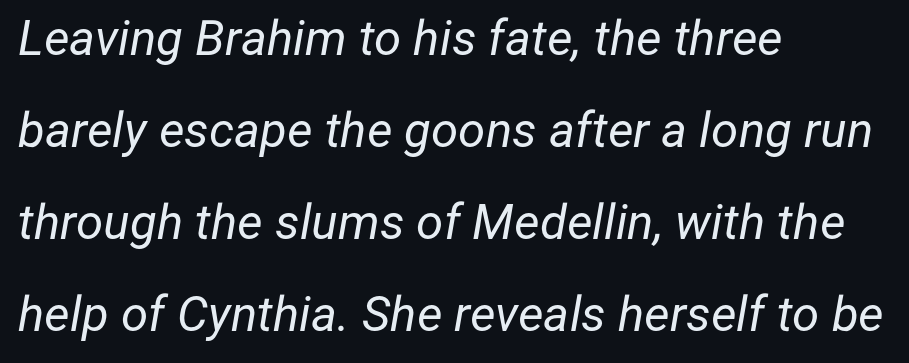
The image shows 49 px regular-weight type, italic (leaning right); set left-aligned, line spacing 1.88x, normal letter spacing, not underlined; low stroke contrast and a medium x-height.
